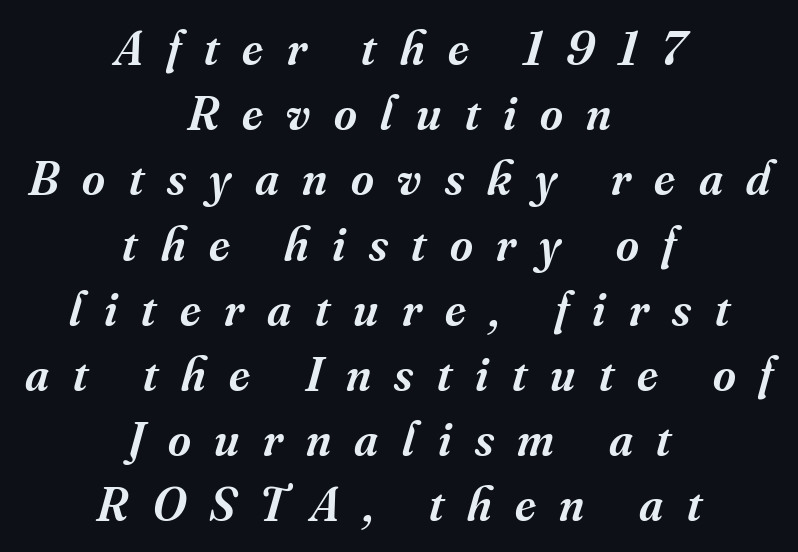
The passage shown leans; its letterforms are oblique. Each new line begins a customary step beneath the previous one. In CSS terms this would be text-align: center. The baseline area is clear.
